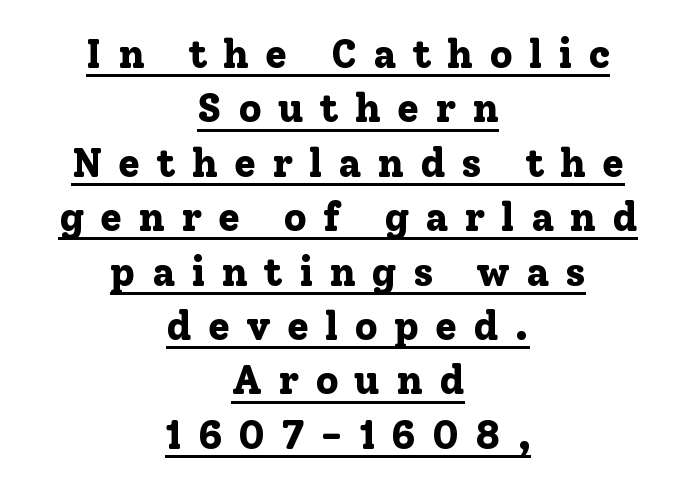
Varying glyph widths throughout — classic text-font behaviour. Does a line run under the words? Yes, clearly. Set as a true bold cut, around the 700 mark. Reading down the block, each line starts at a different indent, mirrored at its end. If you drew a line through each stem, it would be perfectly vertical.
